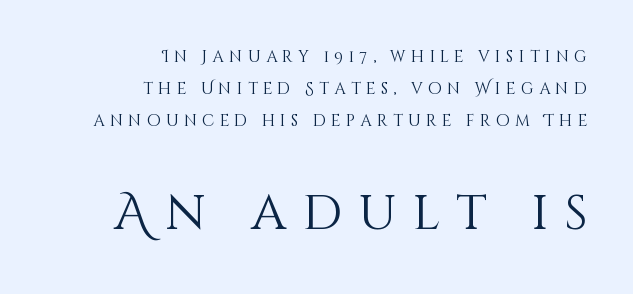
{"italic": "no", "bold": "no", "weight": "light", "width": "normal", "stroke_contrast": "medium", "x_height": "large", "monospaced": "no", "underline": "no", "align": "right", "line_spacing": "loose", "line_spacing_ratio": 1.99, "letter_spacing": "wide", "letter_spacing_em": 0.33, "larger_block": "second", "size_ratio": 3.06, "glyph_px": 49}
